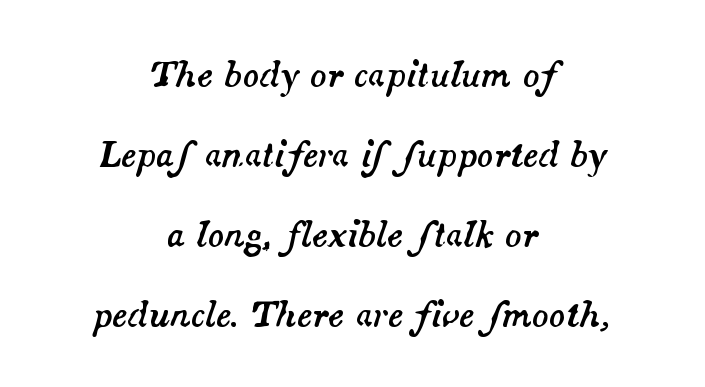
The image shows 34 px text type, italic (leaning right); set centered, loose line spacing (2.35x), normal letter spacing, not underlined; medium stroke contrast and a small x-height.
